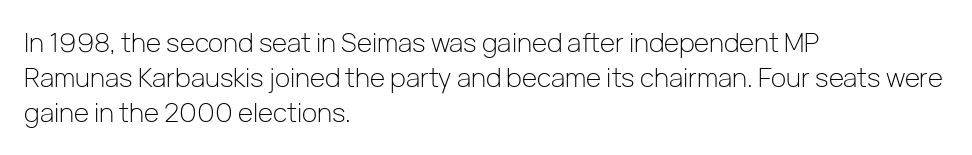
How are the letters spaced? Ordinarily, with no added tracking. Has an underline been added? It has not. Honestly, the row spacing looks completely unremarkable. The font is comparable to plain body text, perhaps lighter. Visually the block forms a straight wall on the left and a jagged coastline on the right.
